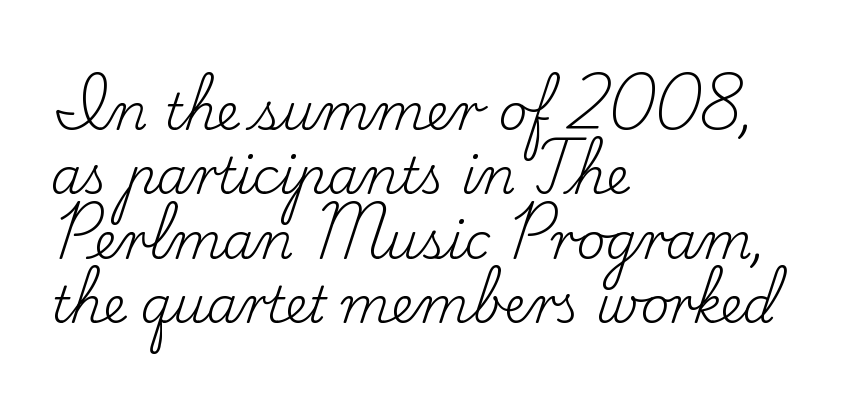
A serif font was chosen for this passage. Think standard paragraph weight, or any step lighter than that. Every row of glyphs begins at an identical x-position on the left. Leading: standard.
